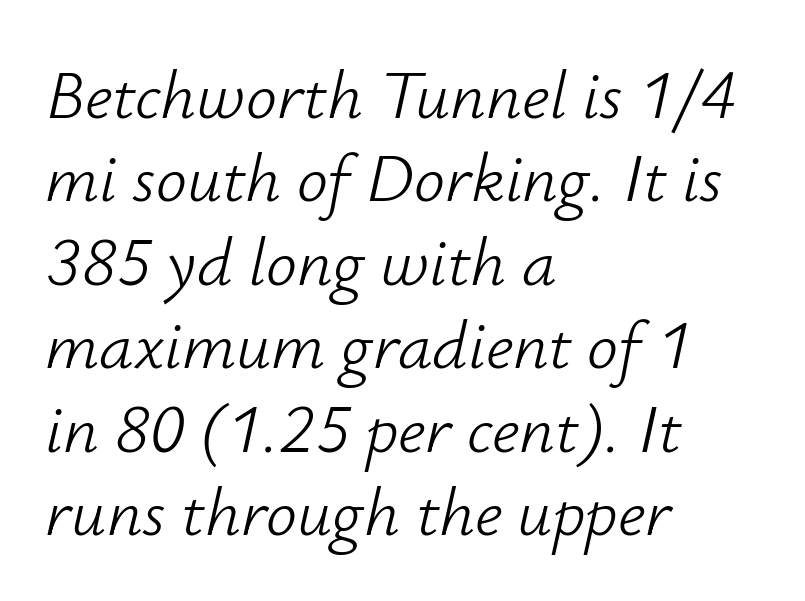
The image shows 69 px light type, italic (leaning right); set left-aligned, line spacing 1.21x, normal letter spacing, not underlined; low stroke contrast and a small x-height.
